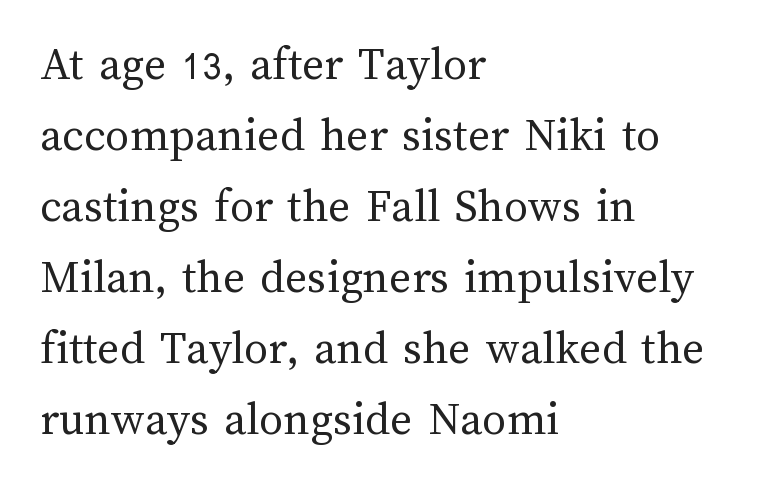
Q: Is the text bold? A: No.
Q: Is the text italic (slanted)? A: No, it is upright.
Q: Is the text underlined? A: No.
Q: How is the paragraph aligned? A: Left-aligned.
Q: Is the spacing between letters normal or unusually wide? A: Normal.
Q: Is the spacing between lines tight, normal or loose? A: Normal.
Q: Width (condensed, normal, or wide)? A: Normal.
Q: Stroke contrast? A: Medium.
Q: x-height? A: Medium.
Q: Monospaced? A: No.
